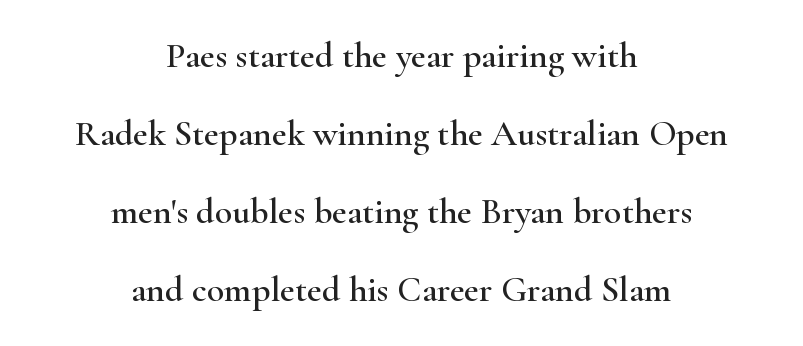
The text block is weighted toward neither margin, spreading evenly from the middle. The type sits square on the baseline with zero lean. Nobody drew a line under any word here. These lines are composed in type with serifs.
